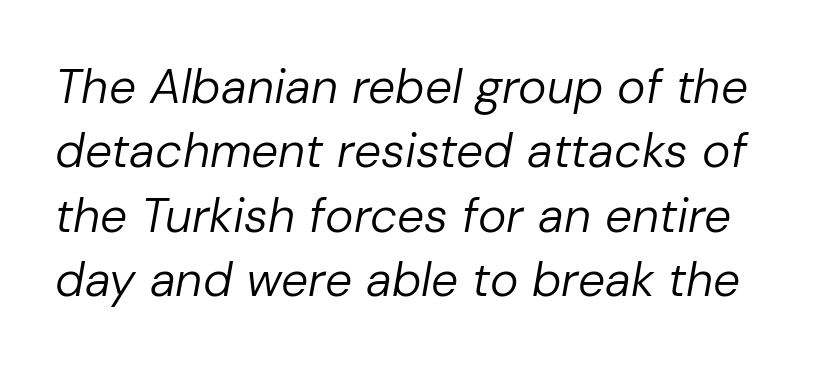
Q: Is the text bold? A: No.
Q: Is the text italic (slanted)? A: Yes, it leans right by about 10 degrees.
Q: Is the text underlined? A: No.
Q: Is the spacing between letters normal or unusually wide? A: Normal.
Q: Is the spacing between lines tight, normal or loose? A: Normal.
Q: Width (condensed, normal, or wide)? A: Normal.
Q: Stroke contrast? A: Low.
Q: x-height? A: Medium.
Q: Monospaced? A: No.
